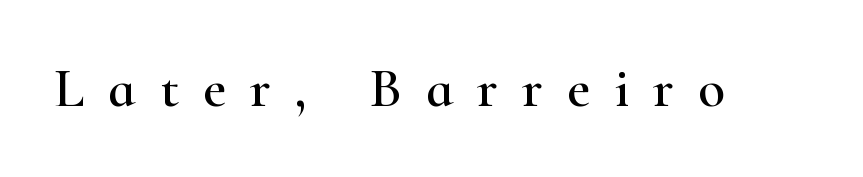
The passage shown is typed in a proportional face where columns would drift. The foot of each line stays bare and open. The type sits square on the baseline with zero lean. Display-style spreading of the glyphs; the letterfit is very open. Font category for this specimen: serif.
